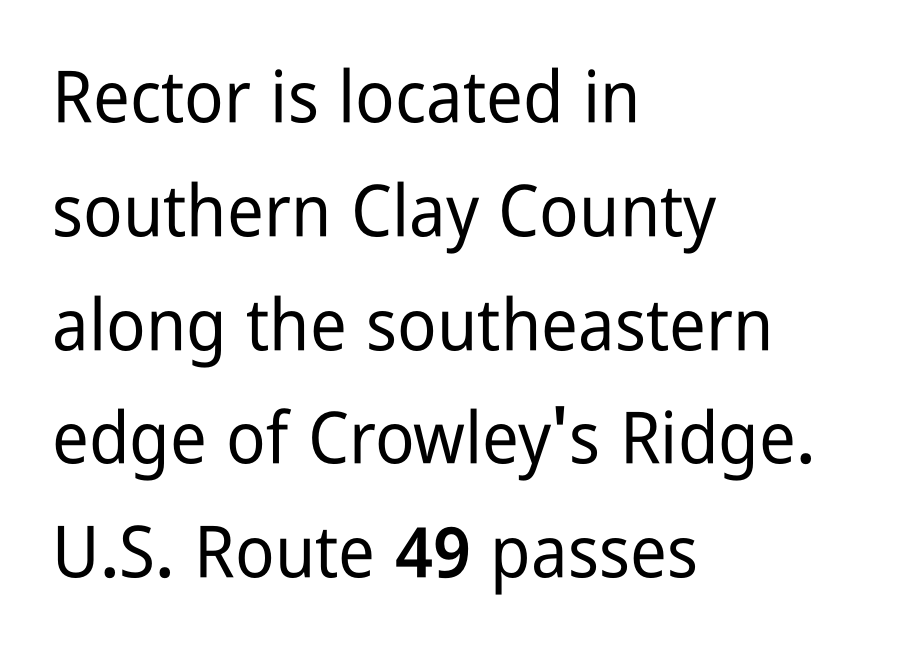
The passage shown is not underscored anywhere. The specimen reads as upright at a glance. This rendering uses left alignment, leaving the right contour irregular. Observe the ordinary spacing: letters are neighbours, not strangers. Leading matches the norm, producing a regular column. Serif or sans? Sans — the stroke terminals are bare.
